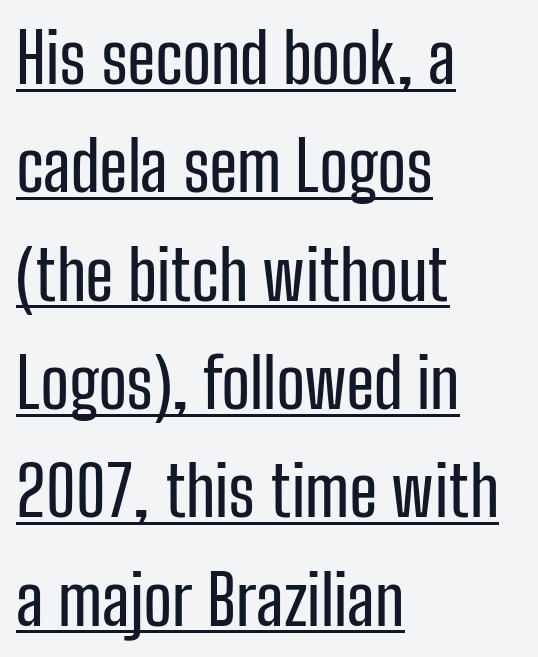
Grotesque or geometric, the face here clearly has no serifs. The letters sit at their default tracking, neither squeezed nor spread. This sample uses an upright cut, with every glyph sitting square on the baseline. Check the space under the baseline: a stroke is drawn there. The letters advance in unequal steps, a hallmark of proportional type. Left-aligned paragraph, ragged on the right.
